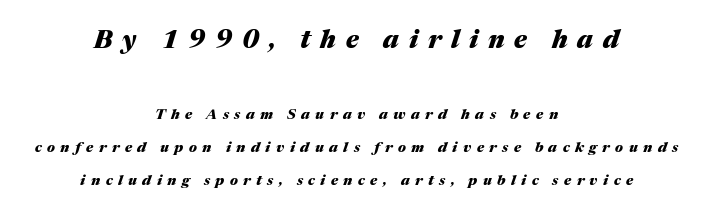
Q: Is the text bold? A: Yes.
Q: Is the text italic (slanted)? A: Yes, it leans right by about 17 degrees.
Q: Is the text underlined? A: No.
Q: How is the paragraph aligned? A: Centered.
Q: Is the spacing between letters normal or unusually wide? A: Unusually wide.
Q: Is the spacing between lines tight, normal or loose? A: Loose.
Q: Which block of text is set in a larger size, the first (top) or the second (bottom)? A: The first (top) one.
